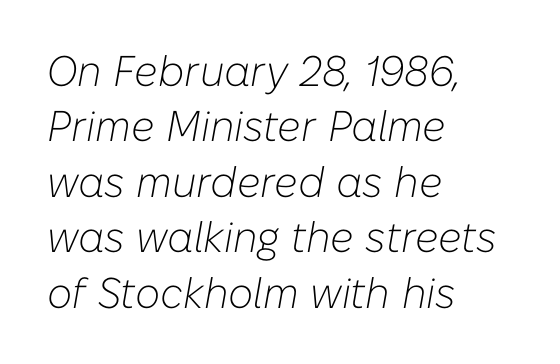
{"italic": "yes", "lean": "right", "slant_degrees": 10, "bold": "no", "weight": "light", "width": "normal", "stroke_contrast": "low", "x_height": "medium", "monospaced": "no", "underline": "no", "align": "left", "line_spacing": "normal", "line_spacing_ratio": 1.29, "letter_spacing": "normal", "letter_spacing_em": 0.0, "glyph_px": 43}
